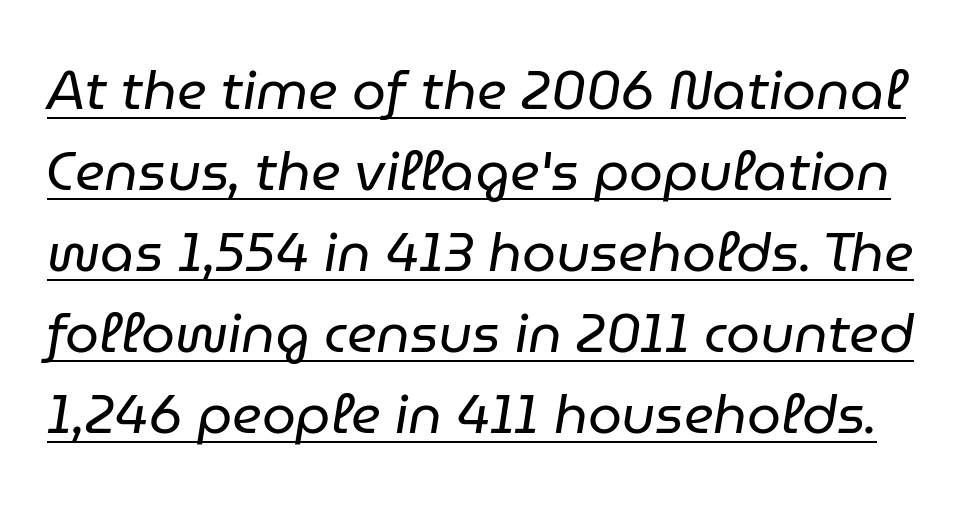
This is oblique type, the kind used for emphasis or titles. Caption: lettering with a line underneath. Is this a heavy cut? Hardly; it is regular or lighter. How are the letters spaced? Ordinarily, with no added tracking.
